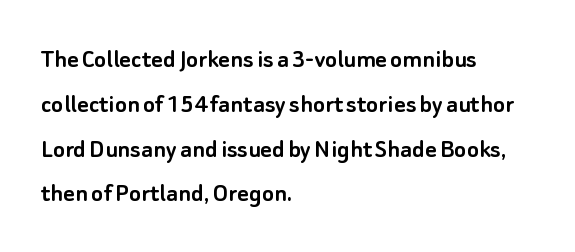
The image shows 28 px sans-serif type, upright; set left-aligned, normal line spacing (1.6x), normal letter spacing, not underlined; low stroke contrast and a small x-height.
